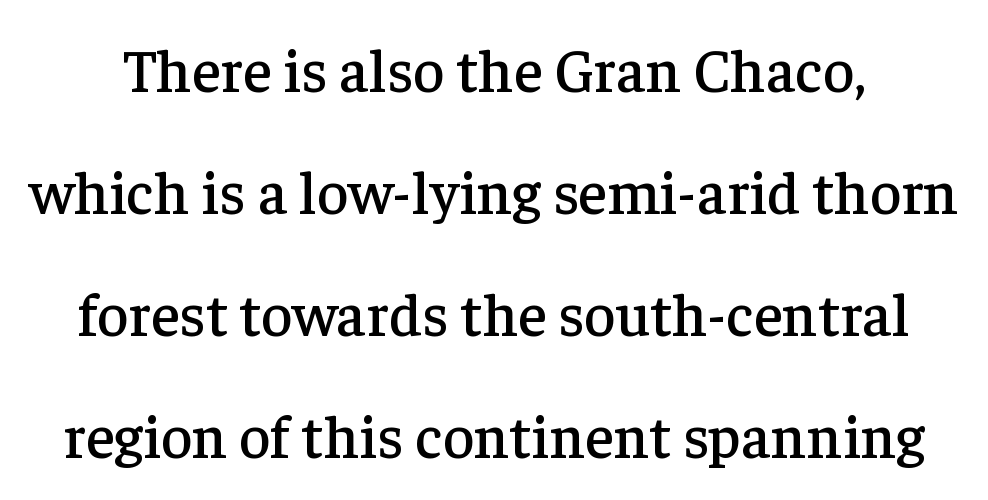
Tall strokes in this sample are plumb rather than angled. Do the characters align in a grid? No, the font is proportional. Does extra space separate the letters? No, they use regular spacing. Type without underlining. A great deal of white space separates one row of letters from the next. The typeface chosen for these lines features serifs.
